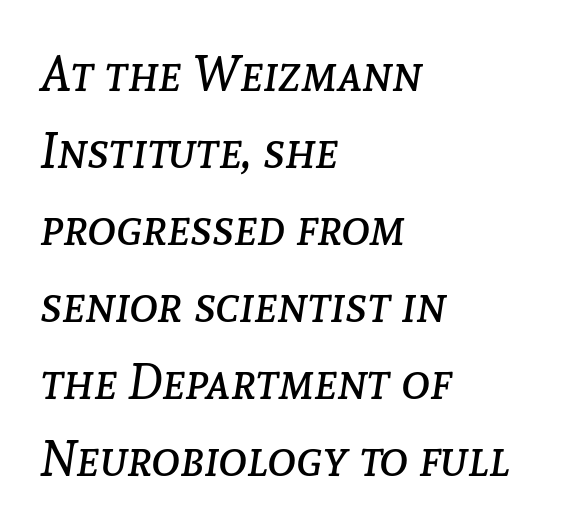
Q: Is the text bold? A: No.
Q: Is the text italic (slanted)? A: Yes, it leans right by about 8 degrees.
Q: Is the text underlined? A: No.
Q: How is the paragraph aligned? A: Left-aligned.
Q: Is the spacing between letters normal or unusually wide? A: Normal.
Q: Is the spacing between lines tight, normal or loose? A: Normal.
Q: Width (condensed, normal, or wide)? A: Normal.
Q: Stroke contrast? A: Low.
Q: x-height? A: Medium.
Q: Monospaced? A: No.
